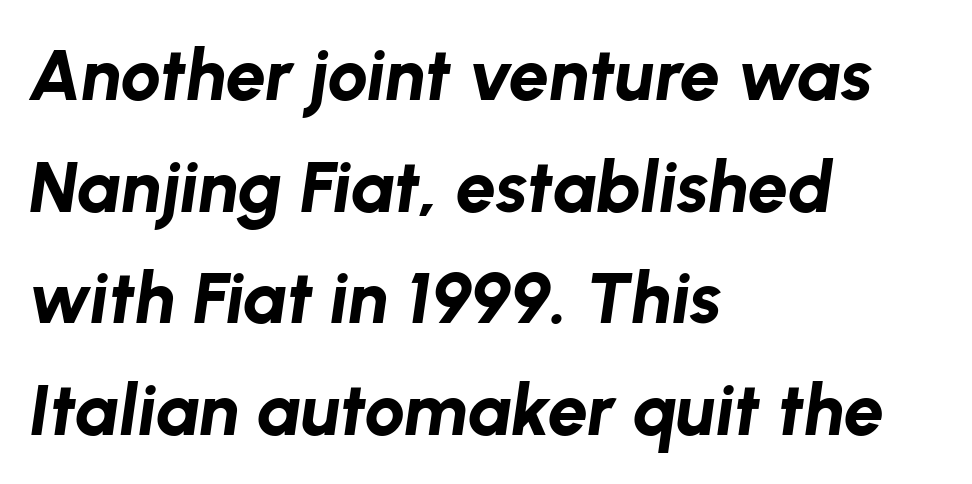
Q: Is the text bold? A: Yes.
Q: Is the text italic (slanted)? A: Yes, it leans right by about 8 degrees.
Q: Is the text underlined? A: No.
Q: How is the paragraph aligned? A: Left-aligned.
Q: Is the spacing between letters normal or unusually wide? A: Normal.
Q: Is the spacing between lines tight, normal or loose? A: Normal.
Q: Width (condensed, normal, or wide)? A: Normal.
Q: Stroke contrast? A: Low.
Q: x-height? A: Medium.
Q: Monospaced? A: No.
